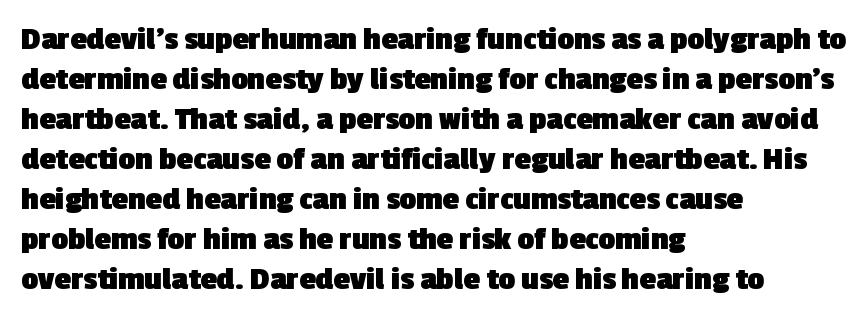
Lines of text with bare space underneath. These lines carry a lot of weight — the face is fully bold. A sans-serif font was chosen for this passage. Is the block centered? No — it sits flush against the left margin. The letters sit at their default tracking, neither squeezed nor spread.
